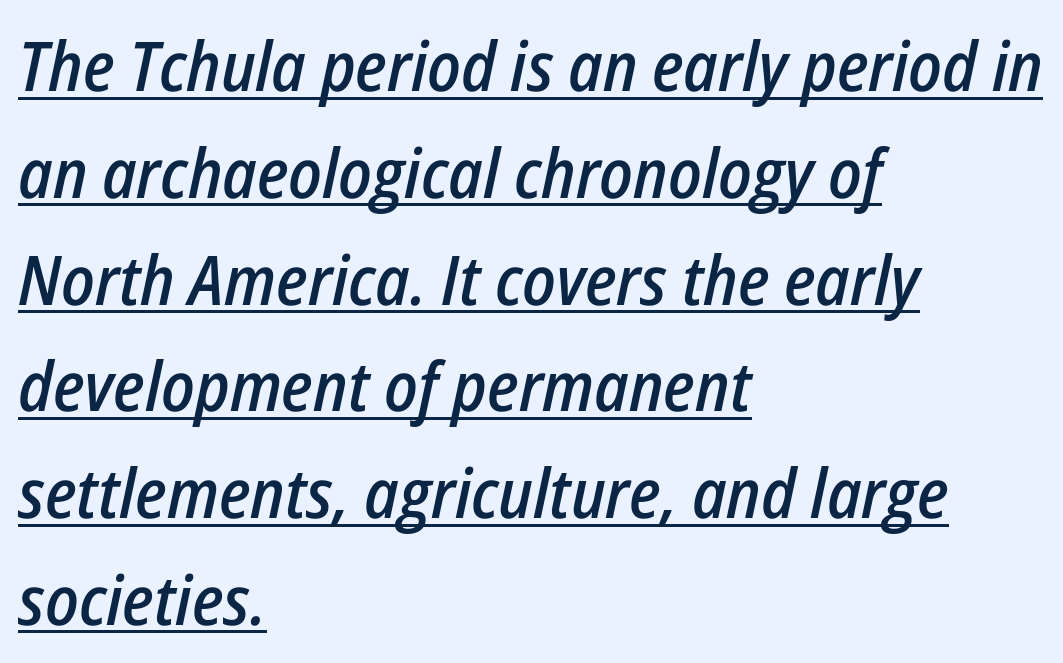
The passage shown is typed in a proportional face where columns would drift. Heft: intermediate — a semibold. The rendered words wear a rule along their underside. Notice how the stems are inclined rather than vertical — that's the hallmark of italics.
